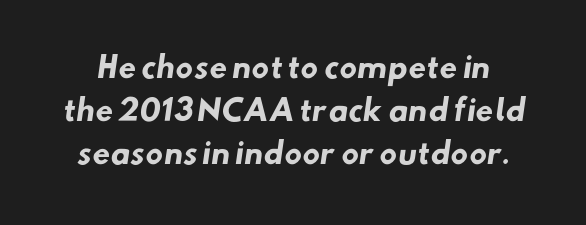
{"serif": "no", "bold": "yes", "weight": "heavy", "width": "normal", "stroke_contrast": "low", "x_height": "small", "monospaced": "no", "underline": "no", "line_spacing": "normal", "line_spacing_ratio": 1.49, "letter_spacing": "normal", "letter_spacing_em": 0.0, "glyph_px": 29}
